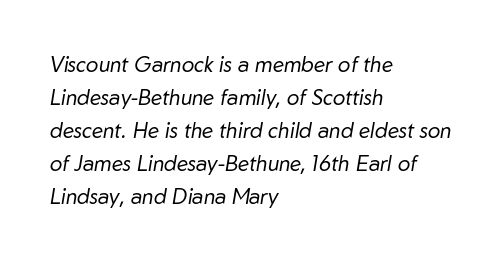
Q: Is the text bold? A: No.
Q: Is the text italic (slanted)? A: Yes, it leans right by about 10 degrees.
Q: Is the text underlined? A: No.
Q: How is the paragraph aligned? A: Left-aligned.
Q: Is the spacing between letters normal or unusually wide? A: Normal.
Q: Is the spacing between lines tight, normal or loose? A: Normal.
